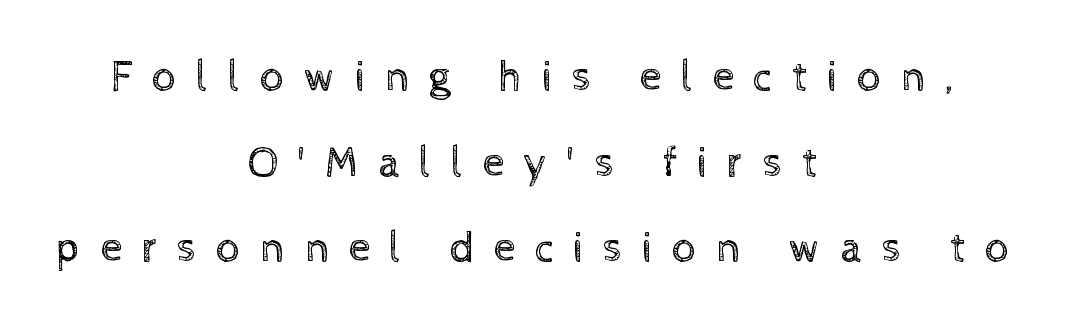
The image shows 43 px regular-weight type, upright; set centered, loose line spacing (1.99x), unusually wide letter spacing (+0.45 em), not underlined; a medium x-height.
